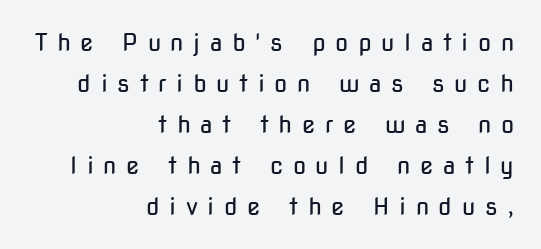
{"italic": "no", "bold": "no", "underline": "no", "align": "right", "line_spacing_ratio": 1.71, "letter_spacing": "wide", "letter_spacing_em": 0.4, "glyph_px": 24}
